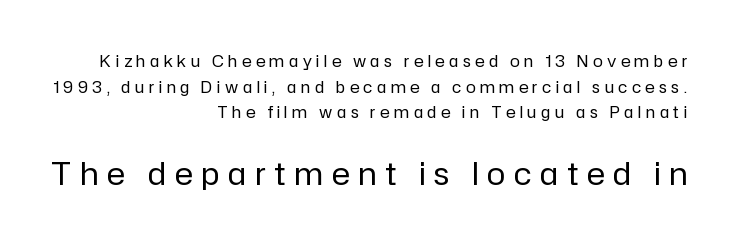
{"serif": "no", "italic": "no", "bold": "no", "weight": "regular", "width": "normal", "stroke_contrast": "low", "x_height": "medium", "monospaced": "no", "underline": "no", "align": "right", "line_spacing": "normal", "line_spacing_ratio": 1.6, "letter_spacing": "wide", "letter_spacing_em": 0.28, "larger_block": "second", "size_ratio": 1.94, "glyph_px": 31}
